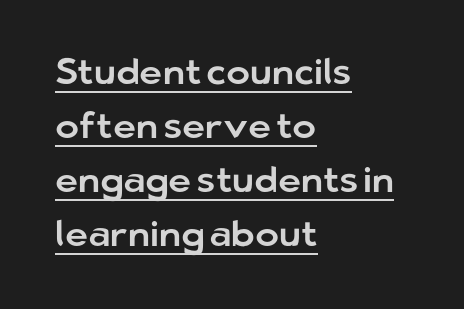
Honestly, the letter spacing is just normal — you wouldn't notice it. A typesetter would call this proportional, since set widths differ per character. These lines sit exactly where default settings would place them. The glyphs in this specimen are sans serif.
